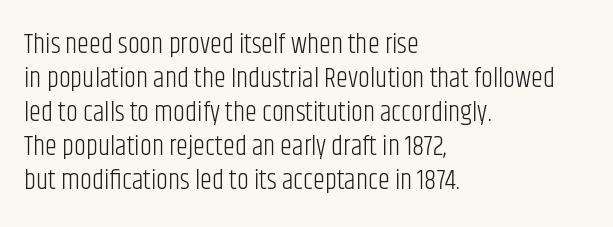
The image shows 27 px text type, upright; set left-aligned, normal line spacing (1.26x), normal letter spacing, not underlined.
